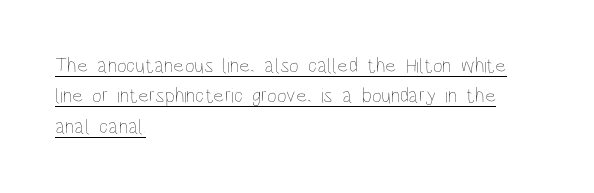
{"italic": "no", "bold": "no", "underline": "yes", "align": "left", "line_spacing": "normal", "line_spacing_ratio": 1.45, "letter_spacing": "normal", "letter_spacing_em": 0.0, "glyph_px": 21}
